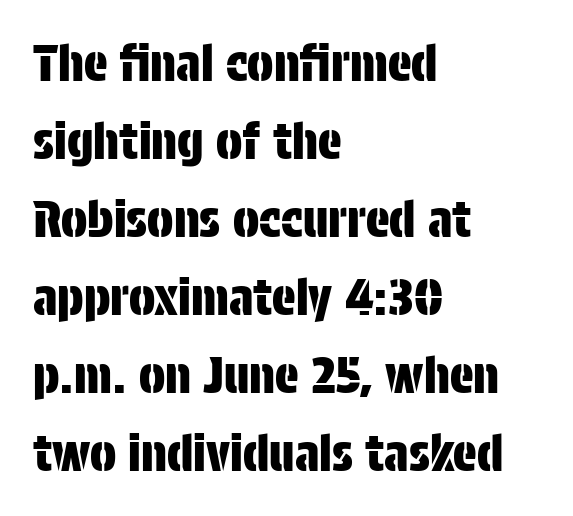
Q: Is the text italic (slanted)? A: No, it is upright.
Q: Is the typeface a serif or a sans-serif typeface? A: Sans-serif.
Q: Is the text underlined? A: No.
Q: How is the paragraph aligned? A: Left-aligned.
Q: Is the spacing between letters normal or unusually wide? A: Normal.
Q: Is the spacing between lines tight, normal or loose? A: Normal.
Q: Width (condensed, normal, or wide)? A: Condensed.
Q: Stroke contrast? A: Low.
Q: x-height? A: Large.
Q: Monospaced? A: No.
